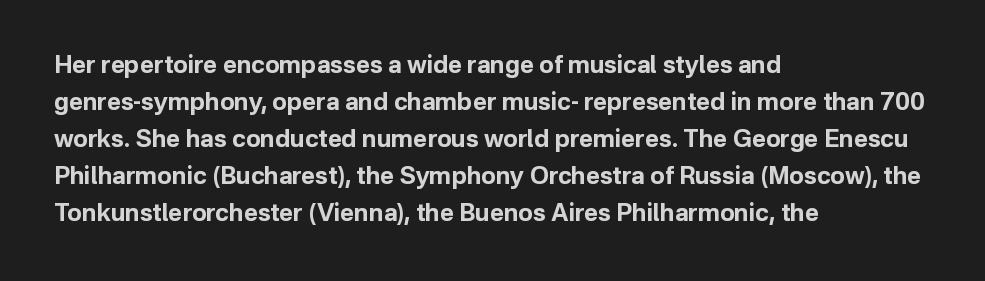
{"italic": "no", "bold": "yes", "underline": "no", "align": "left", "line_spacing": "normal", "line_spacing_ratio": 1.54, "letter_spacing": "normal", "letter_spacing_em": 0.0, "glyph_px": 24}
